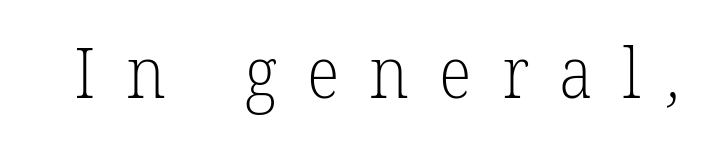
No word sits above an underline. You could only call the tracking loose — the letters float apart. What kind of face is this? One with serifs. Think of a printed novel: that variable character pitch is what you see here.
